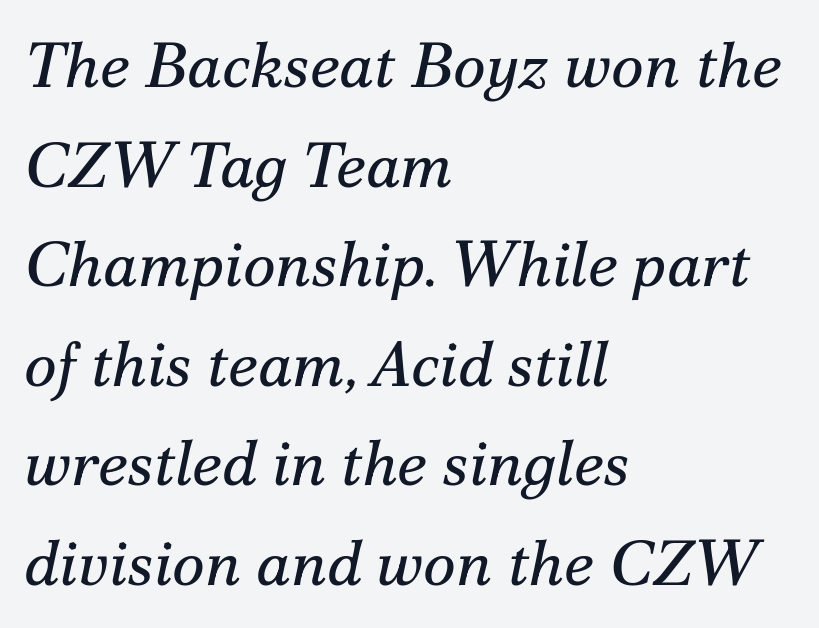
There is no visible air inserted between adjacent glyphs. The typeface chosen for these lines features serifs. Characters are canted at an angle relative to the baseline's perpendicular. The lines in this sample share a left origin and differ only in where they stop. Summary of vertical rhythm: regular, with standard interline spacing.
